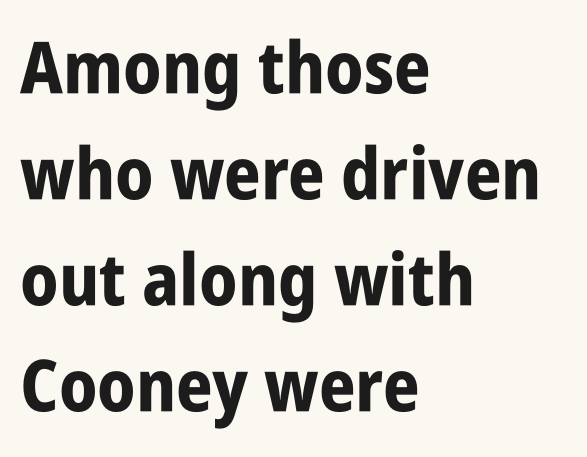
{"serif": "no", "italic": "no", "bold": "yes", "weight": "bold", "width": "condensed", "stroke_contrast": "low", "x_height": "large", "monospaced": "no", "underline": "no", "align": "left", "line_spacing": "normal", "line_spacing_ratio": 1.47, "letter_spacing": "normal", "letter_spacing_em": 0.0, "glyph_px": 72}
